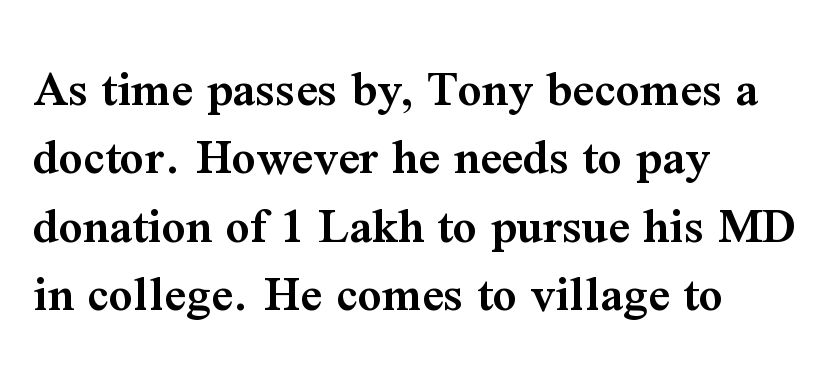
{"serif": "yes", "italic": "no", "bold": "semi", "weight": "semibold", "width": "normal", "stroke_contrast": "medium", "x_height": "medium", "monospaced": "no", "underline": "no", "align": "left", "line_spacing": "normal", "line_spacing_ratio": 1.29, "letter_spacing": "normal", "letter_spacing_em": 0.0, "glyph_px": 53}
